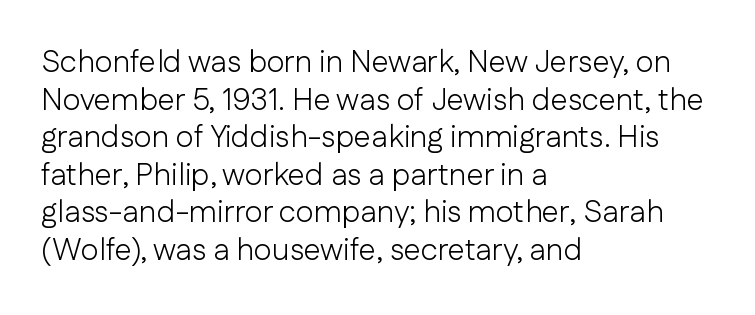
{"serif": "no", "italic": "no", "bold": "no", "weight": "light", "width": "normal", "stroke_contrast": "low", "x_height": "medium", "monospaced": "no", "underline": "no", "align": "left", "line_spacing_ratio": 1.21, "letter_spacing": "normal", "letter_spacing_em": 0.0, "glyph_px": 31}
